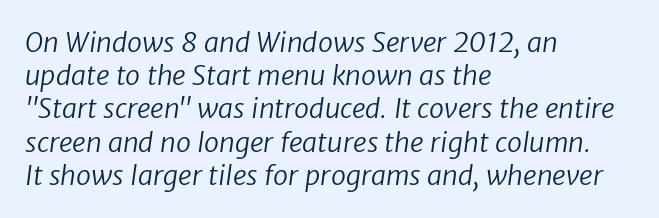
Left-aligned paragraph, ragged on the right. No word sits above an underline. This sample uses plain, unmodified letter spacing. No letter is thick-stroked: the sample isn't bold.
